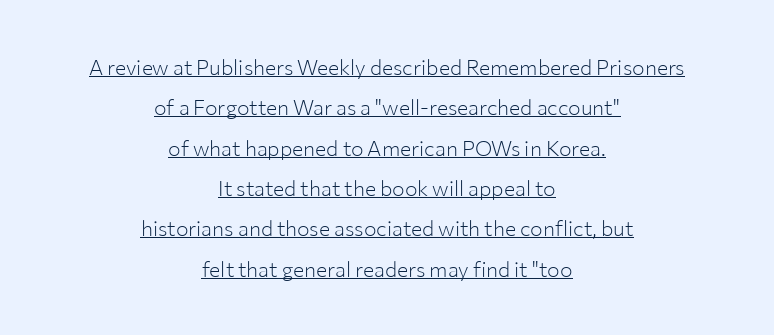
Underline: present. This is the regular roman posture of the typeface. Look at the tracking — it's just the regular setting, nothing added. One glance says open: line gaps are wider than usual. If you folded the block vertically in half, each line would mirror itself in length.
